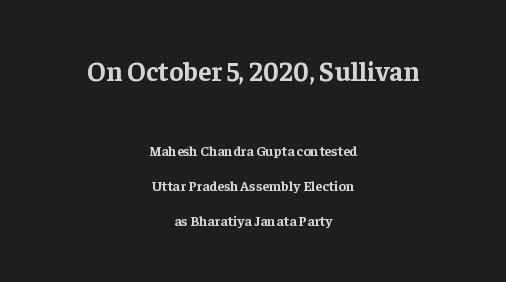
The image shows 27 px bold type, upright; set centered, loose line spacing (2.49x), normal letter spacing, not underlined; the first (top) block is 1.93x larger.
